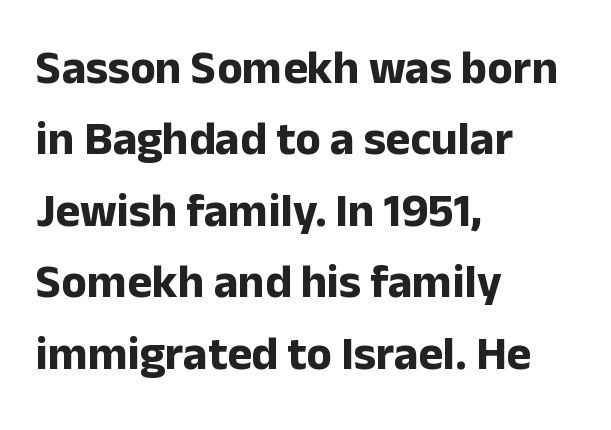
The image shows 47 px bold sans-serif type, upright; set left-aligned, normal line spacing (1.52x), normal letter spacing, not underlined; low stroke contrast and a medium x-height.
